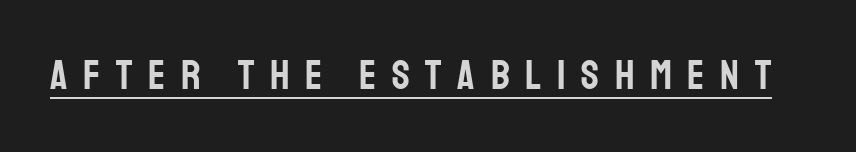
Varying glyph widths throughout — classic text-font behaviour. Glance below the letters and you will spot a drawn line. Every character sits straight up, as roman type does. These lines have a slow, spaced-out rhythm from letter to letter. Nothing sits at the stroke ends, so this counts as sans-serif.
